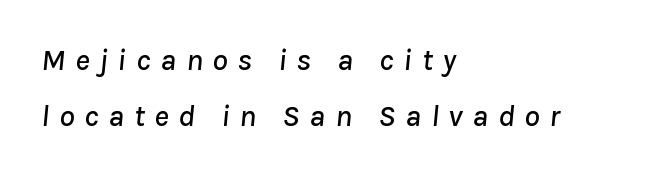
{"italic": "yes", "lean": "right", "slant_degrees": 8, "width": "normal", "stroke_contrast": "low", "x_height": "medium", "monospaced": "no", "underline": "no", "align": "left", "line_spacing_ratio": 1.81, "letter_spacing": "wide", "letter_spacing_em": 0.31, "glyph_px": 31}
